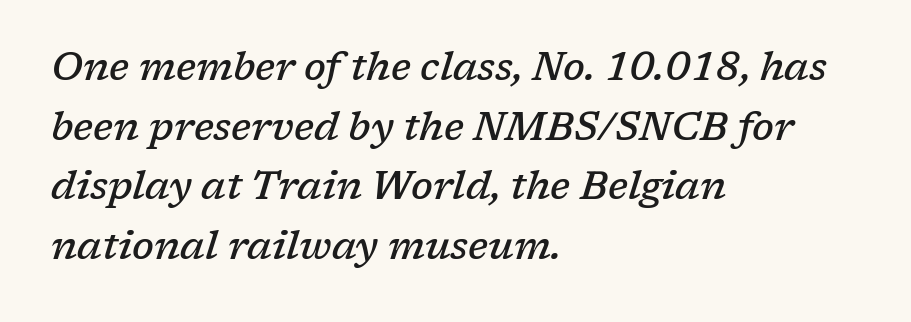
The image shows 39 px semibold serif type, italic (leaning right); set left-aligned, normal line spacing (1.53x), normal letter spacing, not underlined; low stroke contrast and a medium x-height.
